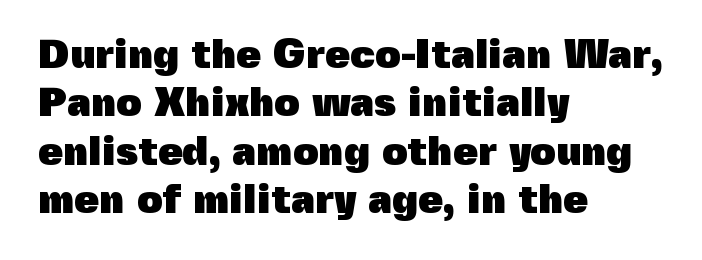
Check the space under the baseline: it is left empty. Italic? Not at all — the glyphs are vertical. This rendering employs a face without finishing strokes, i.e., a sans-serif. The line texture is even and compact thanks to regular tracking. In CSS terms this would be text-align: left.
